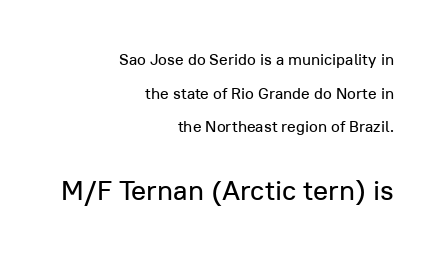
The text was rendered using a sans face with plain stroke endings. Each letter keeps its own natural width here, so spacing adapts to shape. Any mark beneath the type? The region is blank. Compared with a flush-left layout, this one pins lines to the opposite, right side. This layout puts the modest block above and the oversized block below. This is the regular roman posture of the typeface.
